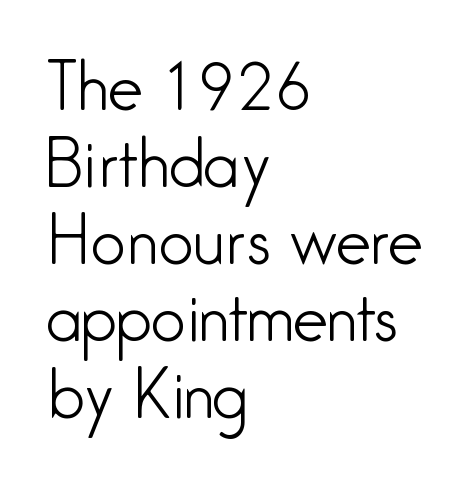
Unmarked baselines from the first word to the last. Each stroke keeps to a modest, everyday thickness or less. If you drew a line through each stem, it would be perfectly vertical. Is the block centered? No — it sits flush against the left margin.
